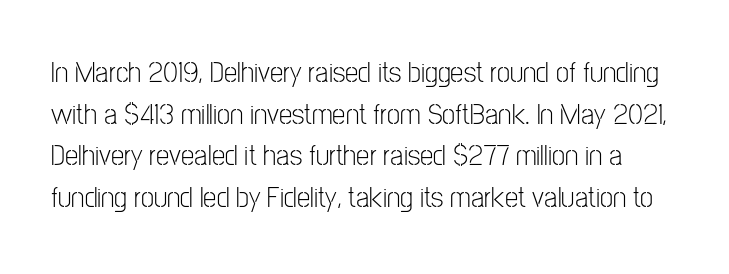
Q: Is the text bold? A: No.
Q: Is the text italic (slanted)? A: No, it is upright.
Q: Is the typeface a serif or a sans-serif typeface? A: Sans-serif.
Q: Is the text underlined? A: No.
Q: Is the spacing between letters normal or unusually wide? A: Normal.
Q: Is the spacing between lines tight, normal or loose? A: Normal.
Q: Width (condensed, normal, or wide)? A: Condensed.
Q: Stroke contrast? A: Low.
Q: x-height? A: Medium.
Q: Monospaced? A: No.
